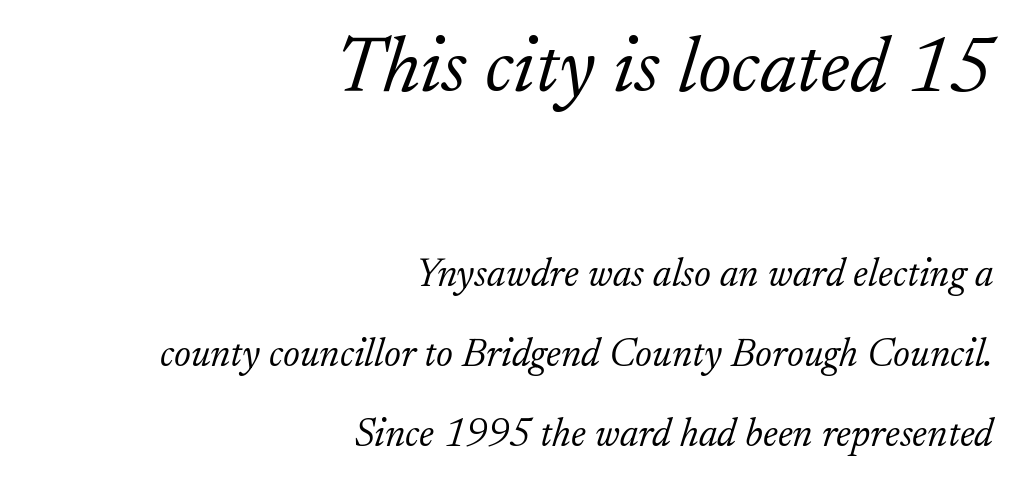
Q: Is the text bold? A: No.
Q: Is the text italic (slanted)? A: Yes, it leans right by about 17 degrees.
Q: Is the typeface a serif or a sans-serif typeface? A: Serif.
Q: Is the text underlined? A: No.
Q: How is the paragraph aligned? A: Right-aligned.
Q: Is the spacing between letters normal or unusually wide? A: Normal.
Q: Is the spacing between lines tight, normal or loose? A: Loose.
Q: Which block of text is set in a larger size, the first (top) or the second (bottom)? A: The first (top) one.
Q: Width (condensed, normal, or wide)? A: Normal.
Q: Stroke contrast? A: Low.
Q: x-height? A: Small.
Q: Monospaced? A: No.
